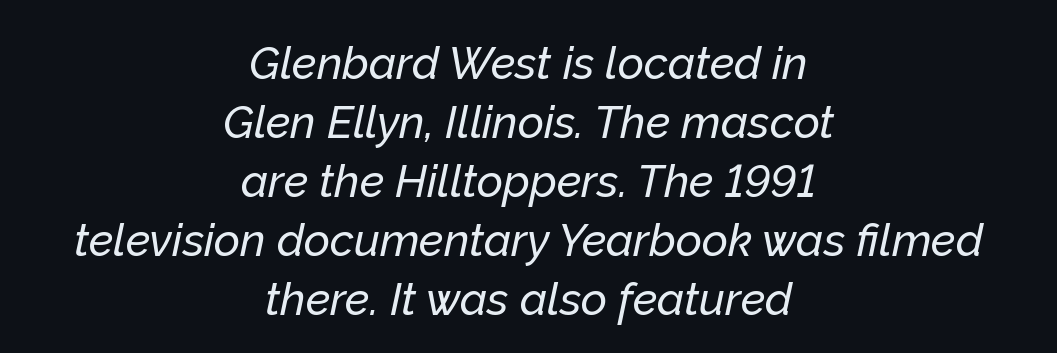
{"italic": "yes", "lean": "right", "slant_degrees": 12, "width": "normal", "stroke_contrast": "low", "x_height": "medium", "monospaced": "no", "underline": "no", "align": "center", "line_spacing": "normal", "line_spacing_ratio": 1.31, "letter_spacing": "normal", "letter_spacing_em": 0.0, "glyph_px": 45}
